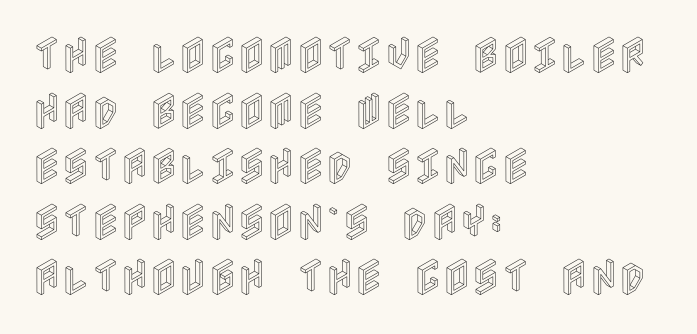
Q: Is the text italic (slanted)? A: No, it is upright.
Q: Is the text underlined? A: No.
Q: How is the paragraph aligned? A: Left-aligned.
Q: Is the spacing between letters normal or unusually wide? A: Normal.
Q: Is the spacing between lines tight, normal or loose? A: Normal.
Q: Width (condensed, normal, or wide)? A: Condensed.
Q: x-height? A: Large.
